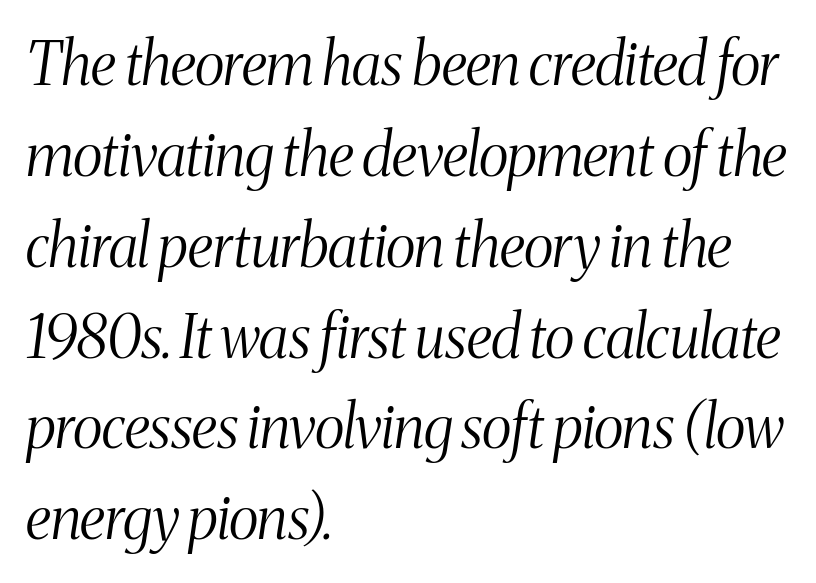
The image shows 59 px light, condensed serif type, italic (leaning right); set left-aligned, normal line spacing (1.54x), normal letter spacing, not underlined; medium stroke contrast and a medium x-height.
